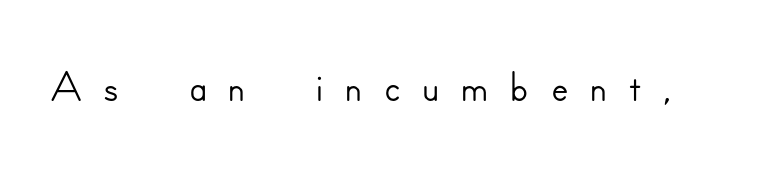
{"serif": "no", "italic": "no", "width": "normal", "stroke_contrast": "low", "x_height": "small", "monospaced": "no", "underline": "no", "letter_spacing": "wide", "letter_spacing_em": 0.33, "glyph_px": 65}
